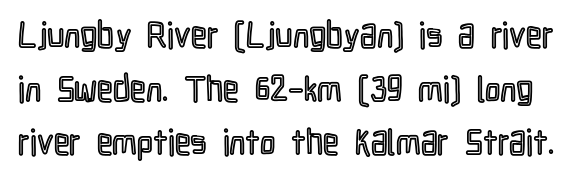
{"italic": "no", "width": "condensed", "x_height": "medium", "monospaced": "no", "underline": "no", "line_spacing": "normal", "line_spacing_ratio": 1.53, "letter_spacing": "normal", "letter_spacing_em": 0.0, "glyph_px": 35}
